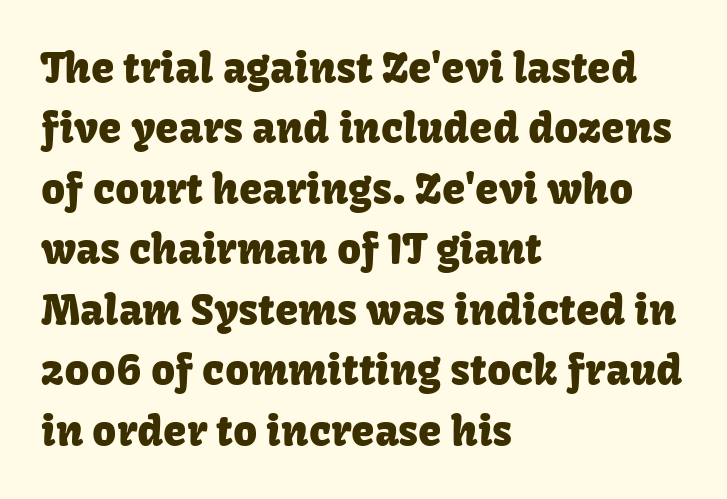
These lines were composed using upright roman letters. Observe the ordinary spacing: letters are neighbours, not strangers. One-word summary of the alignment: left. Compared with typical paragraphs, the rows here are spaced about the same.
